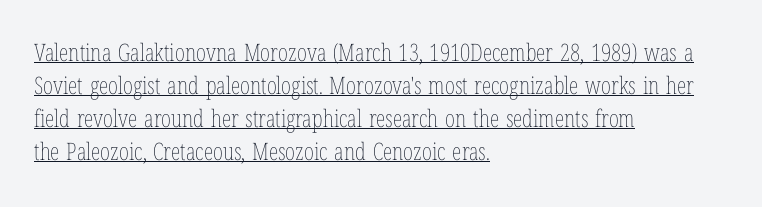
Q: Is the text bold? A: No.
Q: Is the text italic (slanted)? A: No, it is upright.
Q: Is the text underlined? A: Yes.
Q: How is the paragraph aligned? A: Left-aligned.
Q: Is the spacing between letters normal or unusually wide? A: Normal.
Q: Is the spacing between lines tight, normal or loose? A: Normal.
